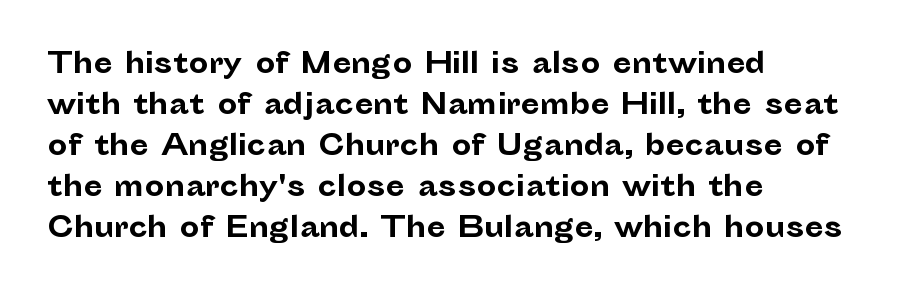
{"serif": "no", "italic": "no", "bold": "yes", "weight": "bold", "width": "normal", "stroke_contrast": "low", "x_height": "medium", "monospaced": "no", "underline": "no", "align": "left", "line_spacing": "normal", "line_spacing_ratio": 1.46, "letter_spacing": "normal", "letter_spacing_em": 0.0, "glyph_px": 28}
